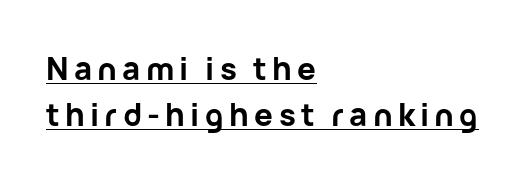
Q: Is the text bold? A: Yes.
Q: Is the text italic (slanted)? A: No, it is upright.
Q: Is the typeface a serif or a sans-serif typeface? A: Sans-serif.
Q: Is the text underlined? A: Yes.
Q: How is the paragraph aligned? A: Left-aligned.
Q: Is the spacing between lines tight, normal or loose? A: Normal.
Q: Width (condensed, normal, or wide)? A: Normal.
Q: Stroke contrast? A: Low.
Q: x-height? A: Medium.
Q: Monospaced? A: No.
